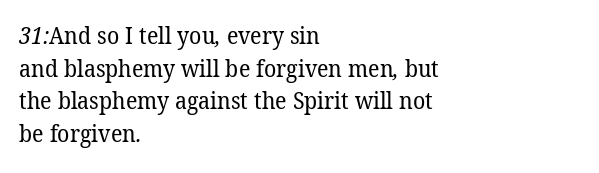
{"bold": "no", "underline": "no", "align": "left", "line_spacing": "normal", "line_spacing_ratio": 1.42, "letter_spacing": "normal", "letter_spacing_em": 0.0, "glyph_px": 23}
